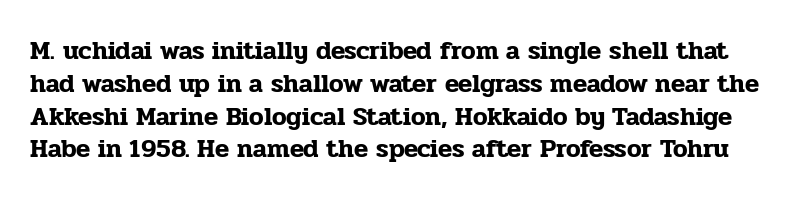
Q: Is the text italic (slanted)? A: No, it is upright.
Q: Is the text underlined? A: No.
Q: Is the spacing between letters normal or unusually wide? A: Normal.
Q: Is the spacing between lines tight, normal or loose? A: Normal.
